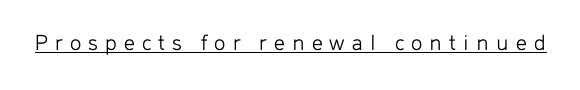
The image shows 24 px text type, upright; set unusually wide letter spacing (+0.3 em), underlined.
